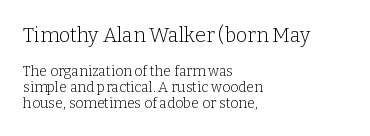
{"italic": "no", "bold": "no", "underline": "no", "align": "left", "line_spacing": "tight", "line_spacing_ratio": 1.15, "letter_spacing": "normal", "letter_spacing_em": 0.0, "larger_block": "first", "size_ratio": 1.43, "glyph_px": 20}
